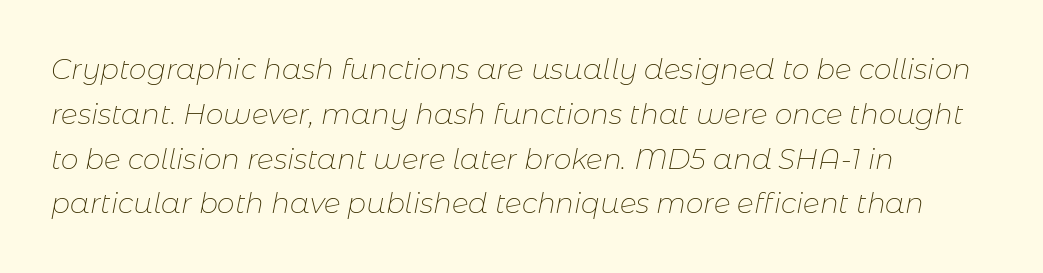
Each letter keeps its own natural width here, so spacing adapts to shape. Caption: multi-line text, flush left, ragged right. Yep, that's italic — everything's leaning. The face used here is rendered with its standard letterfit.
